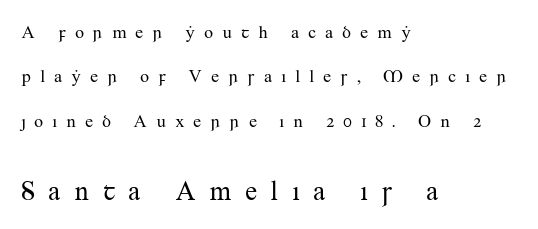
Q: Is the text bold? A: No.
Q: Is the text italic (slanted)? A: No, it is upright.
Q: Is the text underlined? A: No.
Q: How is the paragraph aligned? A: Left-aligned.
Q: Is the spacing between letters normal or unusually wide? A: Unusually wide.
Q: Is the spacing between lines tight, normal or loose? A: Loose.
Q: Which block of text is set in a larger size, the first (top) or the second (bottom)? A: The second (bottom) one.
